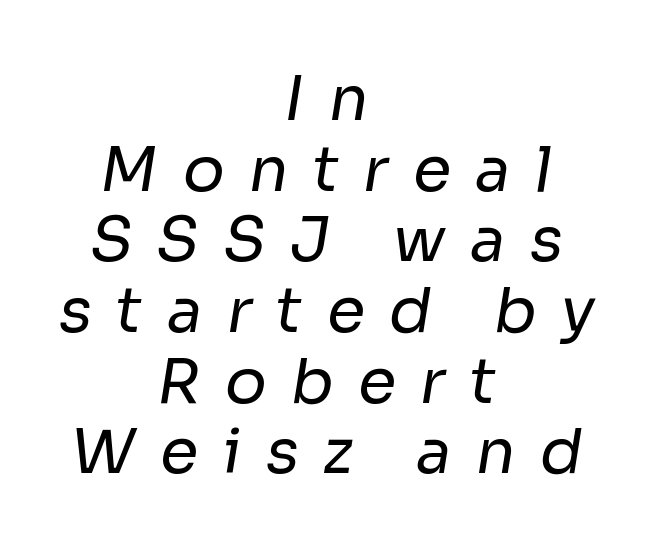
The image shows 62 px regular-weight sans-serif type; set centered, tight line spacing (1.14x), unusually wide letter spacing (+0.39 em), not underlined; low stroke contrast and a medium x-height.
